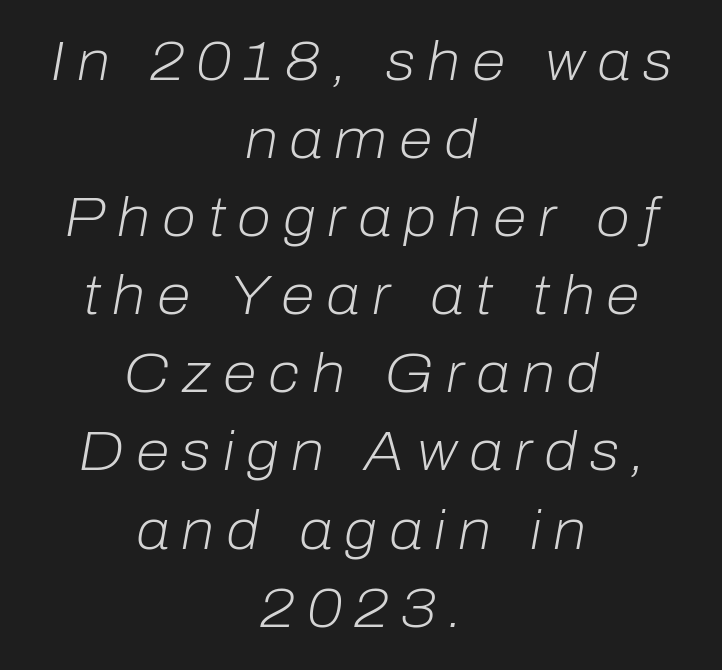
Q: Is the text bold? A: No.
Q: Is the text italic (slanted)? A: Yes, it leans right by about 10 degrees.
Q: Is the text underlined? A: No.
Q: How is the paragraph aligned? A: Centered.
Q: Is the spacing between letters normal or unusually wide? A: Unusually wide.
Q: Is the spacing between lines tight, normal or loose? A: Normal.
Q: Width (condensed, normal, or wide)? A: Normal.
Q: Stroke contrast? A: Low.
Q: x-height? A: Medium.
Q: Monospaced? A: No.
